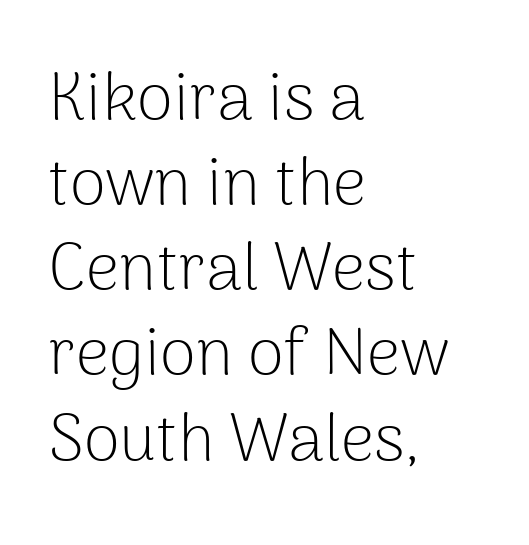
Is there much room between lines? A standard amount, neither cramped nor airy. Varying glyph widths throughout — classic text-font behaviour. The typesetter chose a ragged-right arrangement here. The lettering stays uniformly vertical, giving the passage a roman look. This is not heavy type; no bold has been used. Check under the words: just untouched page.
